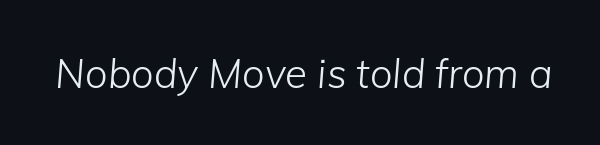
The image shows 40 px light type, italic (leaning right); set normal letter spacing, not underlined; low stroke contrast and a medium x-height.
